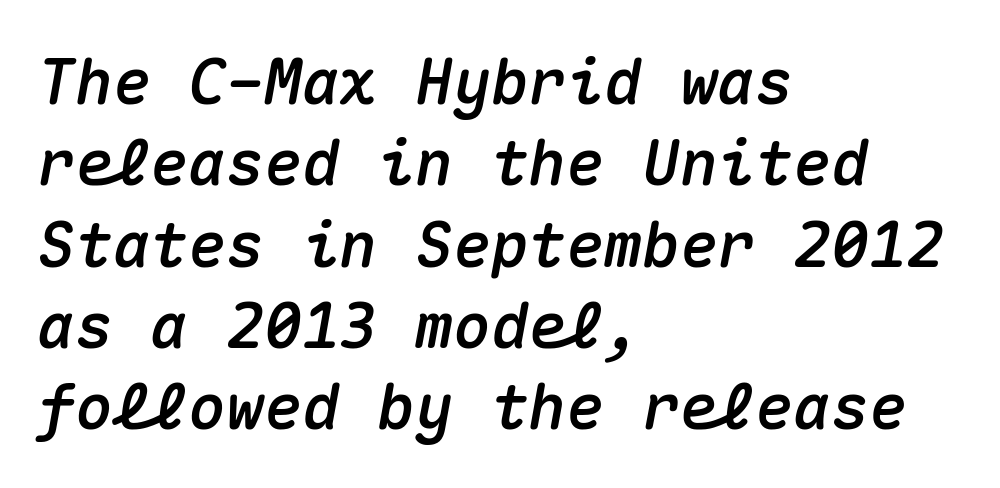
The letters march in equal steps, a hallmark of fixed-pitch type. Spacing between characters is what you'd get straight out of the box. The vertical gap from one line to the next is medium. Lines of text with bare space underneath. Looking at the ascenders, they clearly lean. Casual observation: everything's shoved over to the left.
